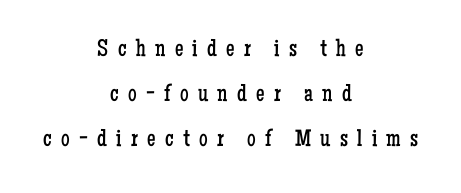
The image shows 24 px text type, upright; set centered, line spacing 1.87x, unusually wide letter spacing (+0.39 em), not underlined.
